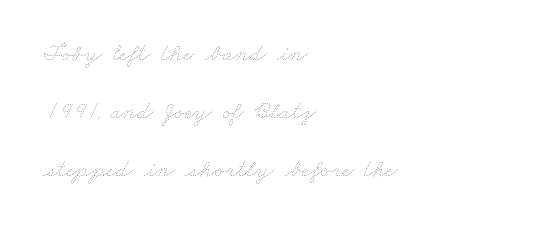
The lines are quadded left. The space between consecutive lines is lavish. Between one letter and the next there's only the usual sliver of space. The specimen omits any rule beneath the text block's lines. The face looks like a standard text weight, possibly lighter.
